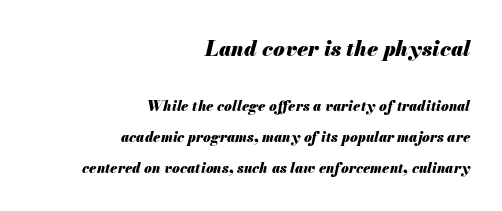
Q: Is the text bold? A: Yes.
Q: Is the text italic (slanted)? A: Yes, it leans right by about 13 degrees.
Q: Is the text underlined? A: No.
Q: How is the paragraph aligned? A: Right-aligned.
Q: Is the spacing between letters normal or unusually wide? A: Normal.
Q: Is the spacing between lines tight, normal or loose? A: Loose.
Q: Which block of text is set in a larger size, the first (top) or the second (bottom)? A: The first (top) one.
